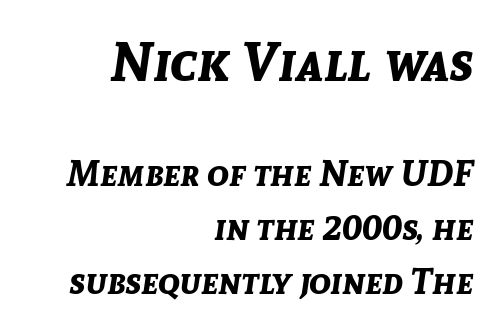
The image shows 54 px bold type, italic (leaning right); set right-aligned, normal line spacing (1.5x), normal letter spacing, not underlined; the first (top) block is 1.5x larger; low stroke contrast and a medium x-height.
